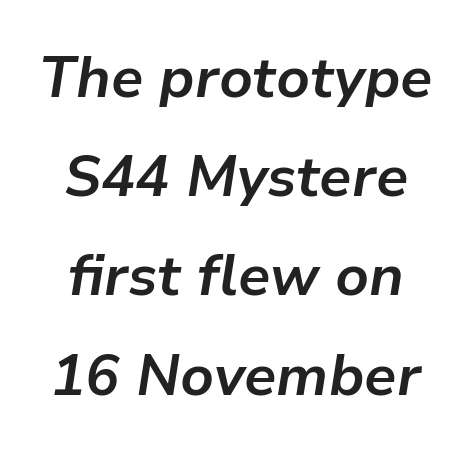
The image shows 57 px bold type, italic (leaning right); set line spacing 1.74x, normal letter spacing, not underlined; low stroke contrast and a medium x-height.
